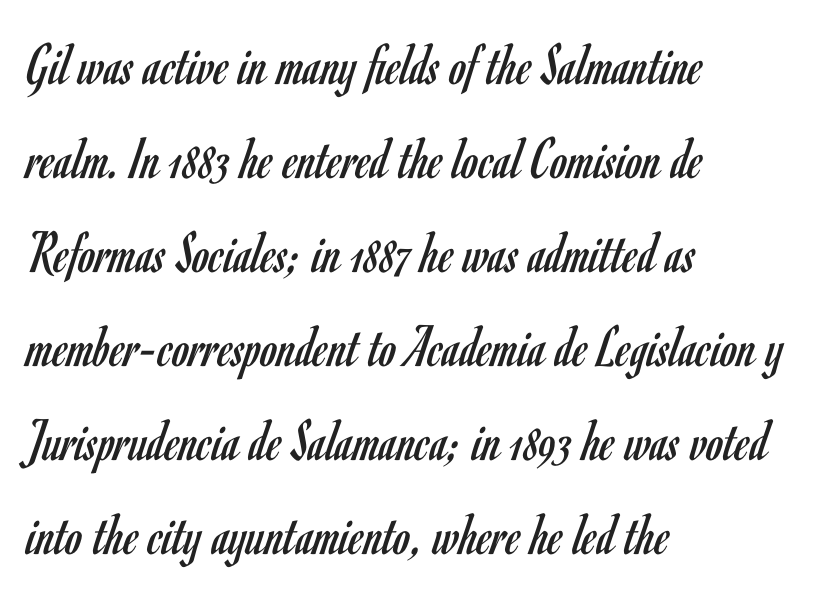
The designer went with a sans here, leaving each stem footless. Type without underlining. These lines are rendered in a variable-pitch font. Weight: not bold — regular or lighter.
